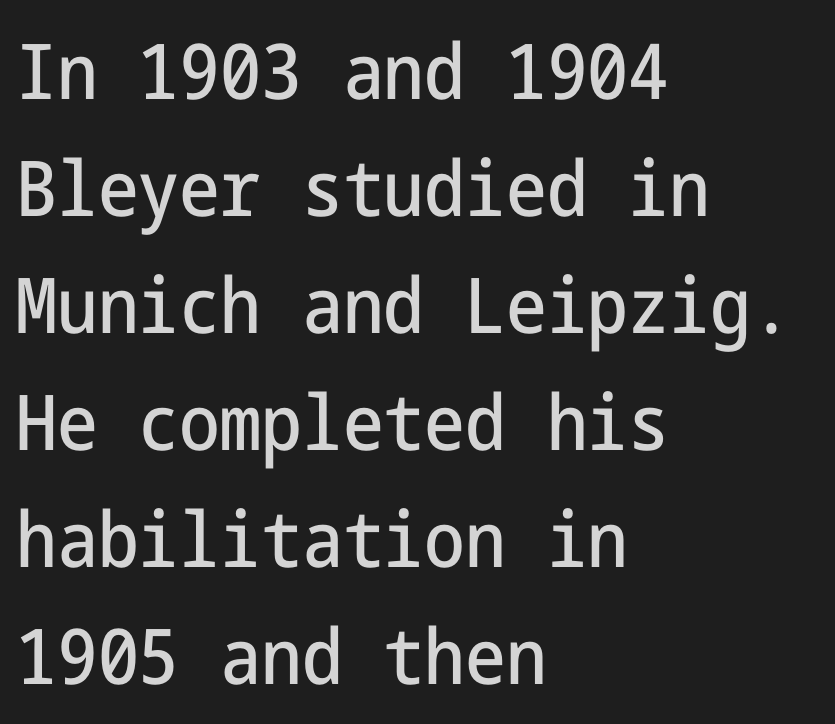
Q: Is the text italic (slanted)? A: No, it is upright.
Q: Is the typeface a serif or a sans-serif typeface? A: Sans-serif.
Q: Is the text underlined? A: No.
Q: How is the paragraph aligned? A: Left-aligned.
Q: Is the spacing between letters normal or unusually wide? A: Normal.
Q: Is the spacing between lines tight, normal or loose? A: Normal.
Q: Width (condensed, normal, or wide)? A: Condensed.
Q: Stroke contrast? A: Low.
Q: x-height? A: Medium.
